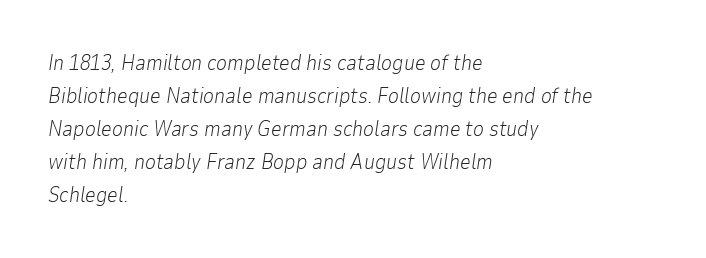
Q: Is the text bold? A: No.
Q: Is the text italic (slanted)? A: Yes, it leans right by about 9 degrees.
Q: Is the text underlined? A: No.
Q: How is the paragraph aligned? A: Left-aligned.
Q: Is the spacing between letters normal or unusually wide? A: Normal.
Q: Is the spacing between lines tight, normal or loose? A: Normal.
